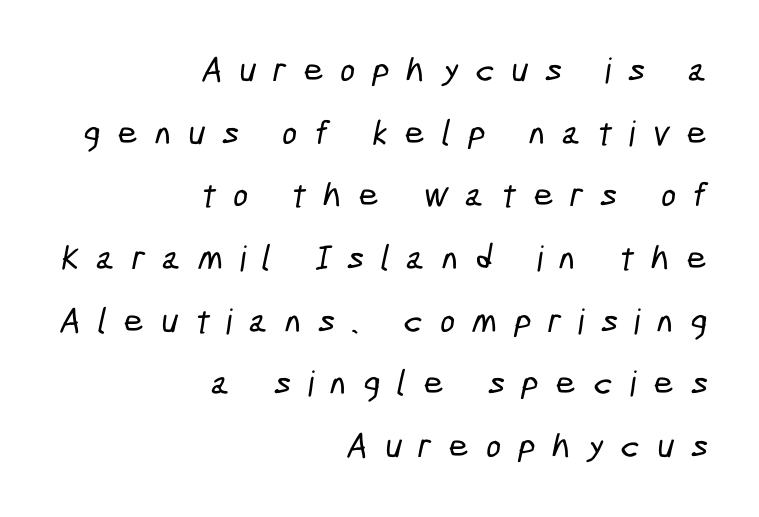
{"serif": "no", "width": "condensed", "stroke_contrast": "low", "x_height": "medium", "monospaced": "no", "underline": "no", "align": "right", "line_spacing_ratio": 1.79, "letter_spacing": "wide", "letter_spacing_em": 0.49, "glyph_px": 35}
